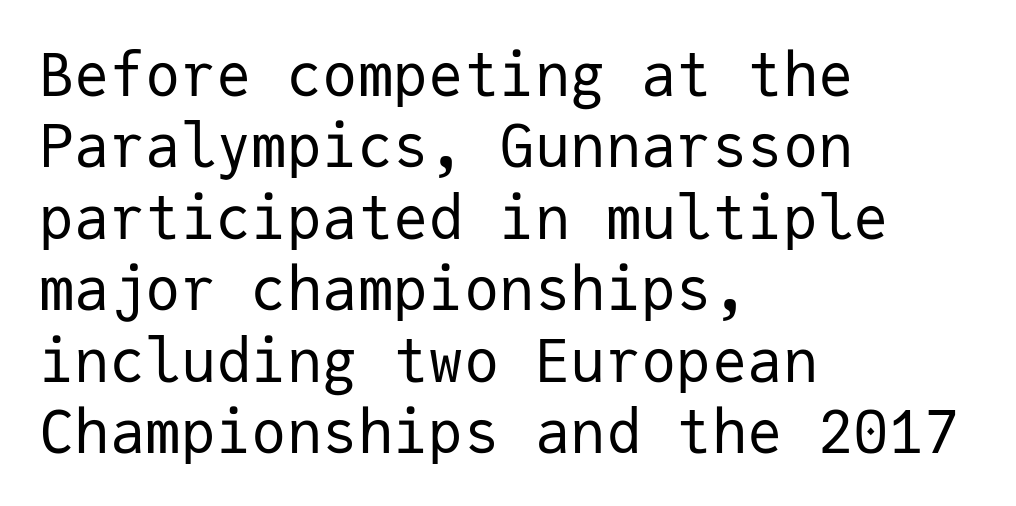
The image shows 59 px regular-weight sans-serif type, upright, monospaced; set left-aligned, line spacing 1.21x, normal letter spacing, not underlined; low stroke contrast and a medium x-height.
